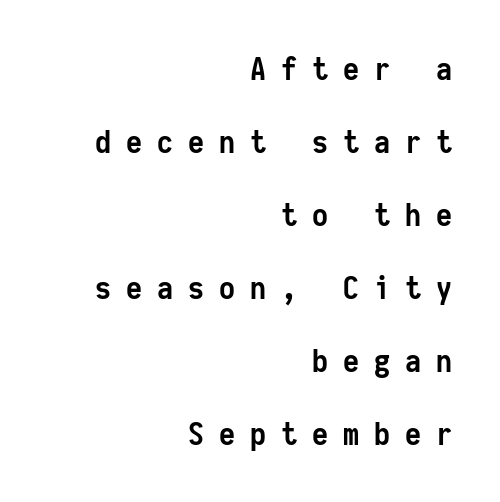
Which margin do the lines hug? The right one — the left edge is uneven. Are there feet on the stems? There aren't — it's a sans. Each word looks stretched out because of the extra space between its letters. Summary of vertical rhythm: relaxed, with wide interline spacing. Notice how the stems are strictly vertical — no italics here. Letters rest on an invisible, unmarked baseline.
